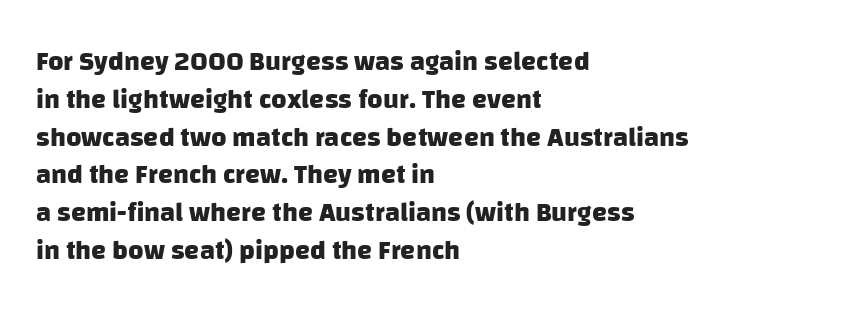
Q: Is the text bold? A: Yes.
Q: Is the text underlined? A: No.
Q: How is the paragraph aligned? A: Left-aligned.
Q: Is the spacing between letters normal or unusually wide? A: Normal.
Q: Is the spacing between lines tight, normal or loose? A: Normal.
